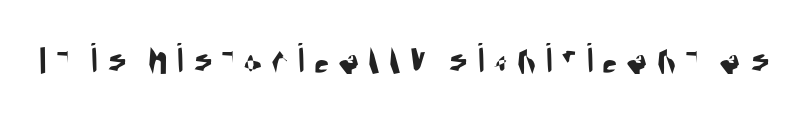
Is this a sans? Yes — the strokes have no serifs. This sample uses expanded letter spacing, leaving extra air between glyphs. The words here are not underlined. The letters advance in unequal steps, a hallmark of proportional type.
